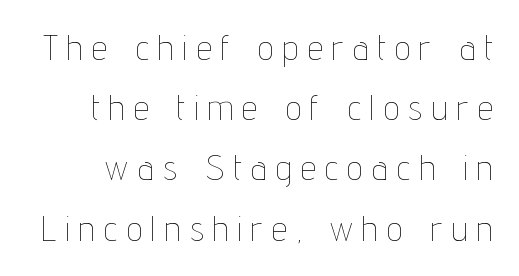
{"italic": "no", "bold": "no", "weight": "thin", "width": "condensed", "stroke_contrast": "low", "x_height": "medium", "monospaced": "no", "underline": "no", "line_spacing_ratio": 1.77, "letter_spacing": "wide", "letter_spacing_em": 0.29, "glyph_px": 34}
